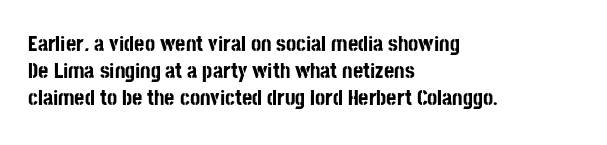
The image shows 22 px bold type, upright; set left-aligned, line spacing 1.23x, normal letter spacing, not underlined.
